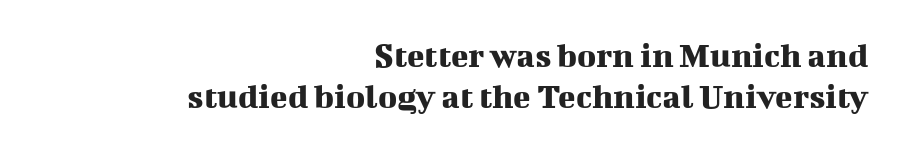
The image shows 36 px serif type, upright; set right-aligned, tight line spacing (1.15x), normal letter spacing, not underlined; medium stroke contrast and a medium x-height.
